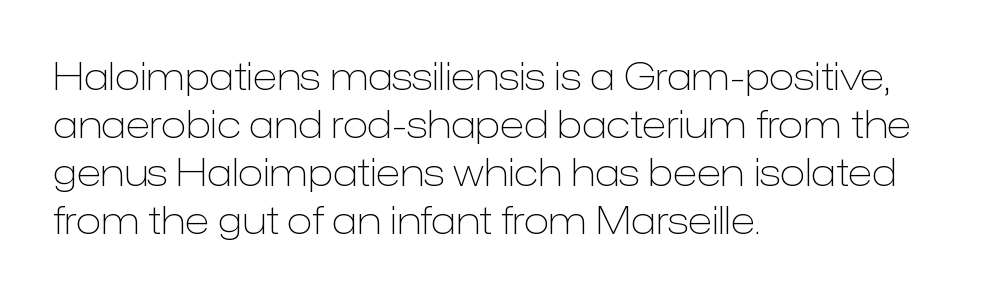
The image shows 38 px light sans-serif type, upright; set left-aligned, normal line spacing (1.26x), normal letter spacing, not underlined; low stroke contrast and a medium x-height.
